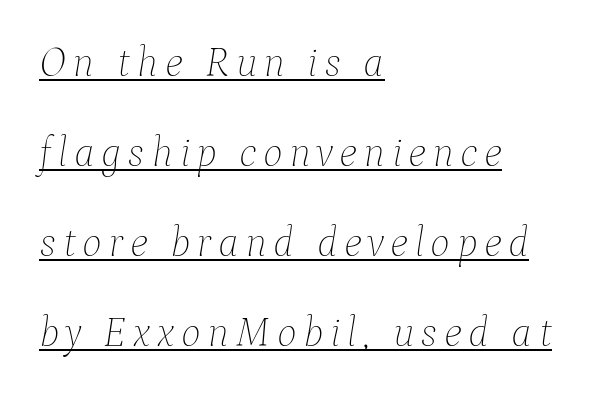
Q: Is the text bold? A: No.
Q: Is the text italic (slanted)? A: Yes, it leans right by about 9 degrees.
Q: Is the text underlined? A: Yes.
Q: How is the paragraph aligned? A: Left-aligned.
Q: Is the spacing between lines tight, normal or loose? A: Loose.
Q: Width (condensed, normal, or wide)? A: Normal.
Q: Stroke contrast? A: Low.
Q: x-height? A: Medium.
Q: Monospaced? A: No.
